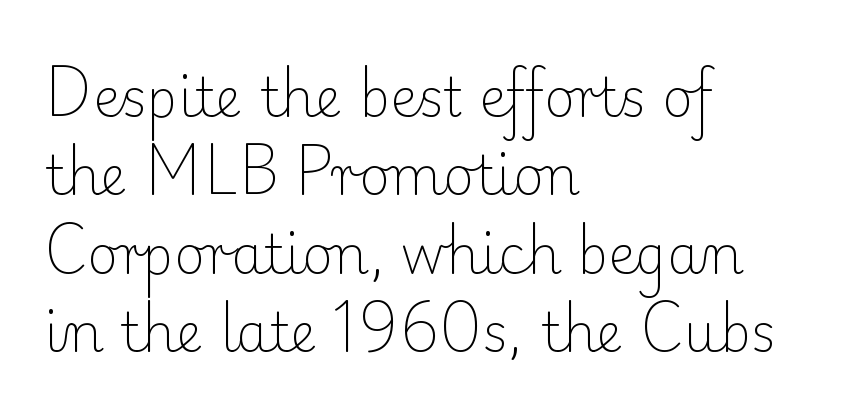
Q: Is the text bold? A: No.
Q: Is the text italic (slanted)? A: No, it is upright.
Q: Is the typeface a serif or a sans-serif typeface? A: Serif.
Q: Is the text underlined? A: No.
Q: How is the paragraph aligned? A: Left-aligned.
Q: Is the spacing between letters normal or unusually wide? A: Normal.
Q: Is the spacing between lines tight, normal or loose? A: Normal.
Q: Width (condensed, normal, or wide)? A: Normal.
Q: Stroke contrast? A: Low.
Q: x-height? A: Small.
Q: Monospaced? A: No.
